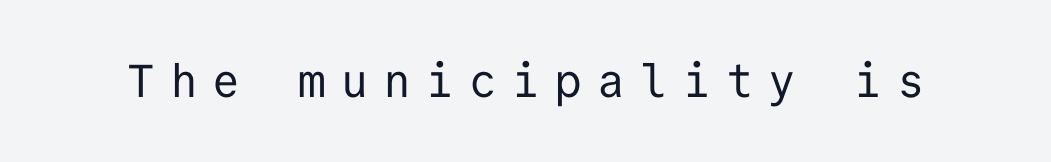
{"serif": "no", "italic": "no", "bold": "no", "weight": "regular", "width": "normal", "stroke_contrast": "low", "x_height": "medium", "monospaced": "yes", "underline": "no", "letter_spacing": "wide", "letter_spacing_em": 0.33, "glyph_px": 46}
